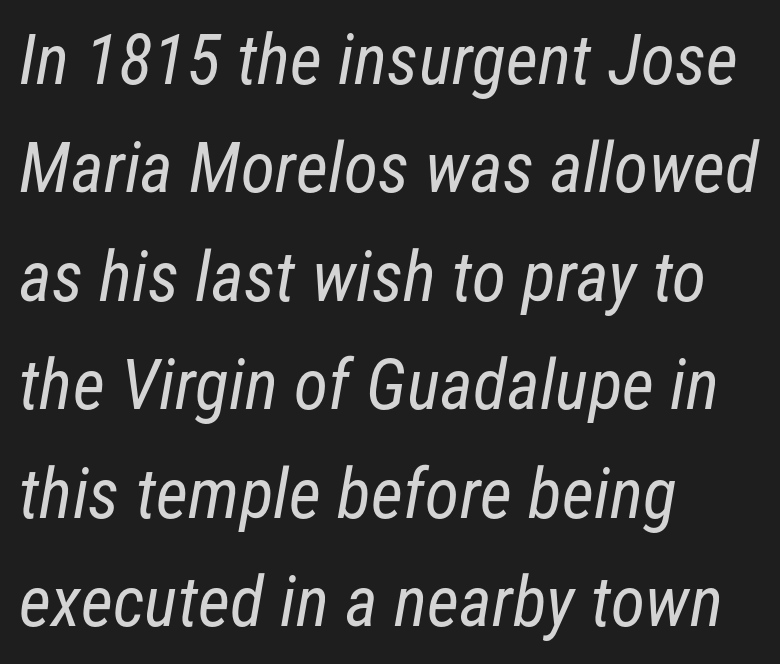
The image shows 70 px regular-weight, condensed sans-serif type; set left-aligned, normal line spacing (1.55x), normal letter spacing, not underlined; low stroke contrast and a medium x-height.
